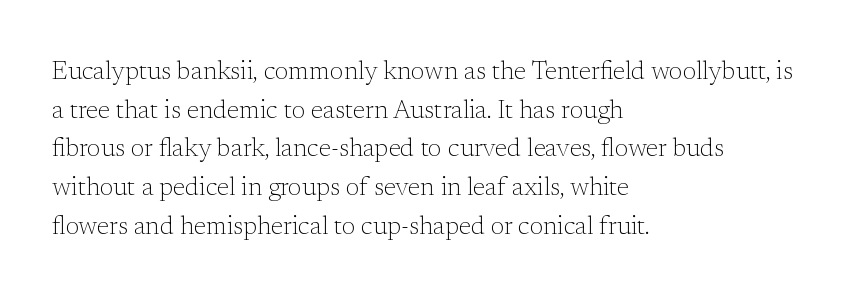
Q: Is the text bold? A: No.
Q: Is the text italic (slanted)? A: No, it is upright.
Q: Is the text underlined? A: No.
Q: How is the paragraph aligned? A: Left-aligned.
Q: Is the spacing between letters normal or unusually wide? A: Normal.
Q: Is the spacing between lines tight, normal or loose? A: Normal.
